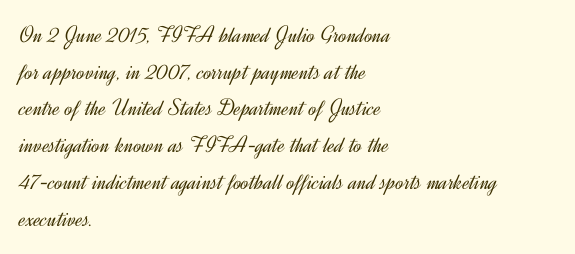
The image shows 24 px text type; set left-aligned, normal line spacing (1.53x), normal letter spacing, not underlined.
